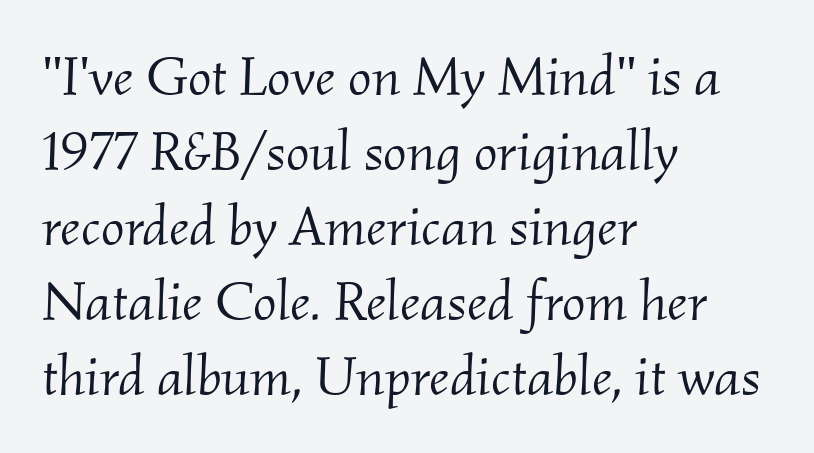
The words here are not underlined. Which margin do the lines hug? The left one — the right edge is uneven. Observe the serifs anchoring each vertical stroke in this sample. Weight class: somewhere from thin through regular. Students, note that the glyphs here touch the page at normal intervals. One glance says typical: line gaps are just what's usual.
